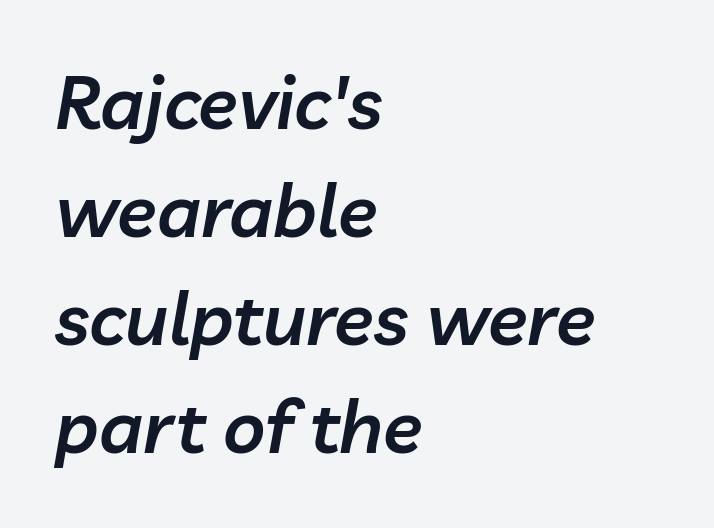
Q: Is the text bold? A: Semi-bold.
Q: Is the text italic (slanted)? A: Yes, it leans right by about 10 degrees.
Q: Is the text underlined? A: No.
Q: How is the paragraph aligned? A: Left-aligned.
Q: Is the spacing between letters normal or unusually wide? A: Normal.
Q: Is the spacing between lines tight, normal or loose? A: Normal.
Q: Width (condensed, normal, or wide)? A: Normal.
Q: Stroke contrast? A: Low.
Q: x-height? A: Medium.
Q: Monospaced? A: No.
